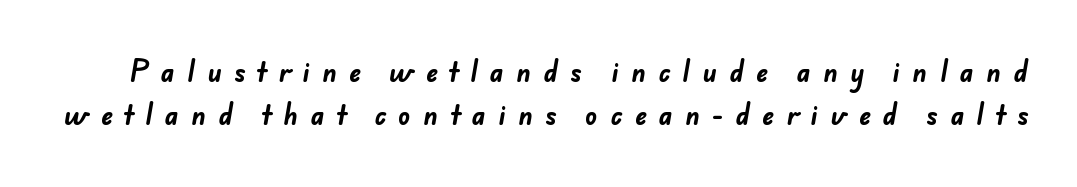
Q: Is the text bold? A: Yes.
Q: Is the text underlined? A: No.
Q: Is the spacing between letters normal or unusually wide? A: Unusually wide.
